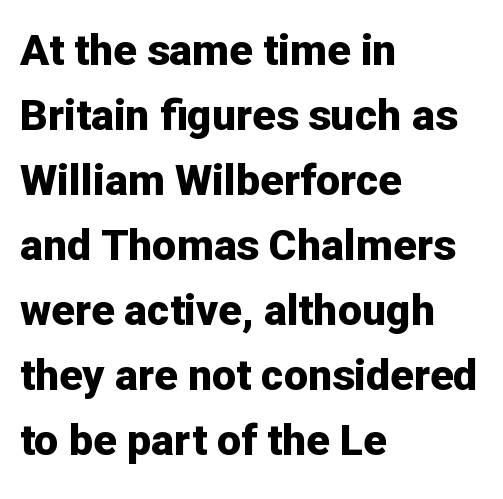
The image shows 43 px bold sans-serif type, upright; set left-aligned, normal line spacing (1.51x), normal letter spacing, not underlined; low stroke contrast and a medium x-height.
